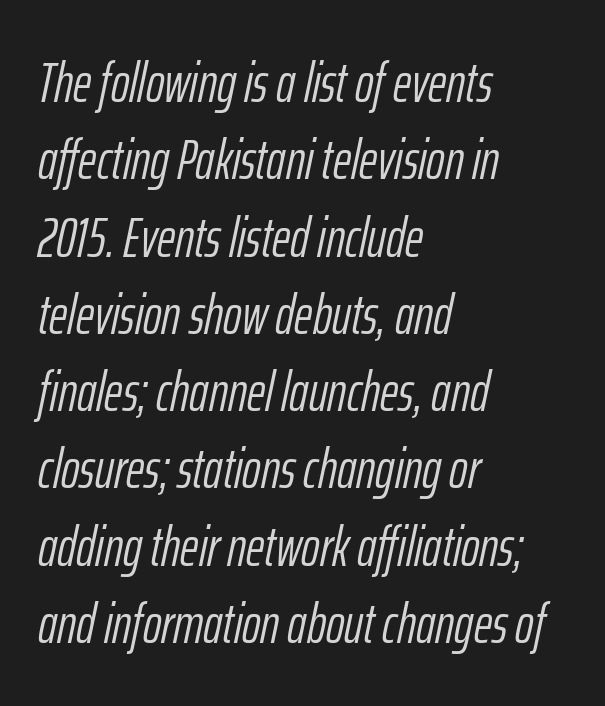
This is oblique type, the kind used for emphasis or titles. The passage is arranged the way most books set body copy — flush left. Proportional: the letters do not fall into vertical columns. Heaviness? Minimal to ordinary, like unemphasized prose.
